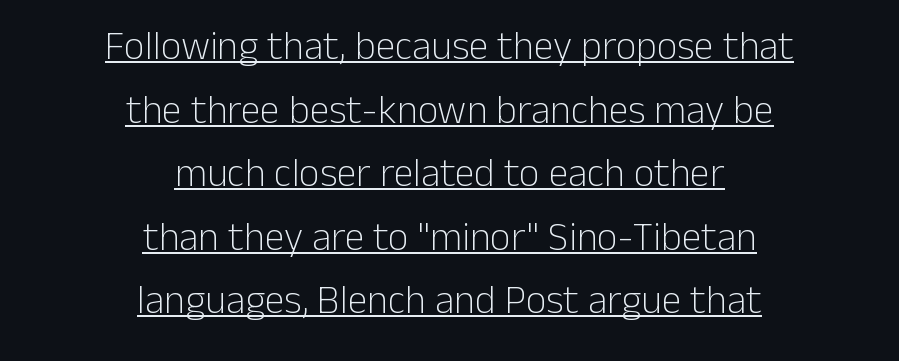
Q: Is the text bold? A: No.
Q: Is the text italic (slanted)? A: No, it is upright.
Q: Is the typeface a serif or a sans-serif typeface? A: Sans-serif.
Q: Is the text underlined? A: Yes.
Q: How is the paragraph aligned? A: Centered.
Q: Is the spacing between letters normal or unusually wide? A: Normal.
Q: Is the spacing between lines tight, normal or loose? A: Normal.
Q: Width (condensed, normal, or wide)? A: Normal.
Q: Stroke contrast? A: Low.
Q: x-height? A: Medium.
Q: Monospaced? A: No.
